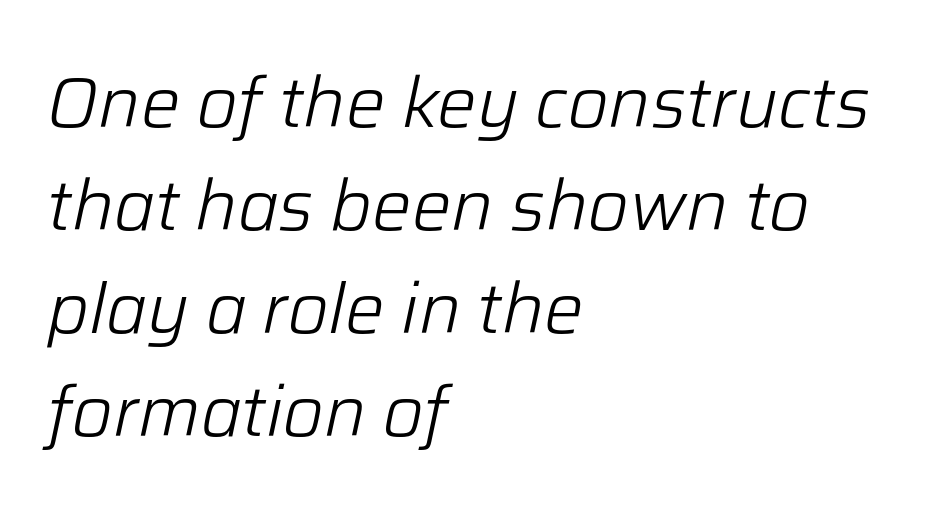
The image shows 70 px light type, italic (leaning right); set left-aligned, normal line spacing (1.47x), normal letter spacing, not underlined; low stroke contrast and a medium x-height.
